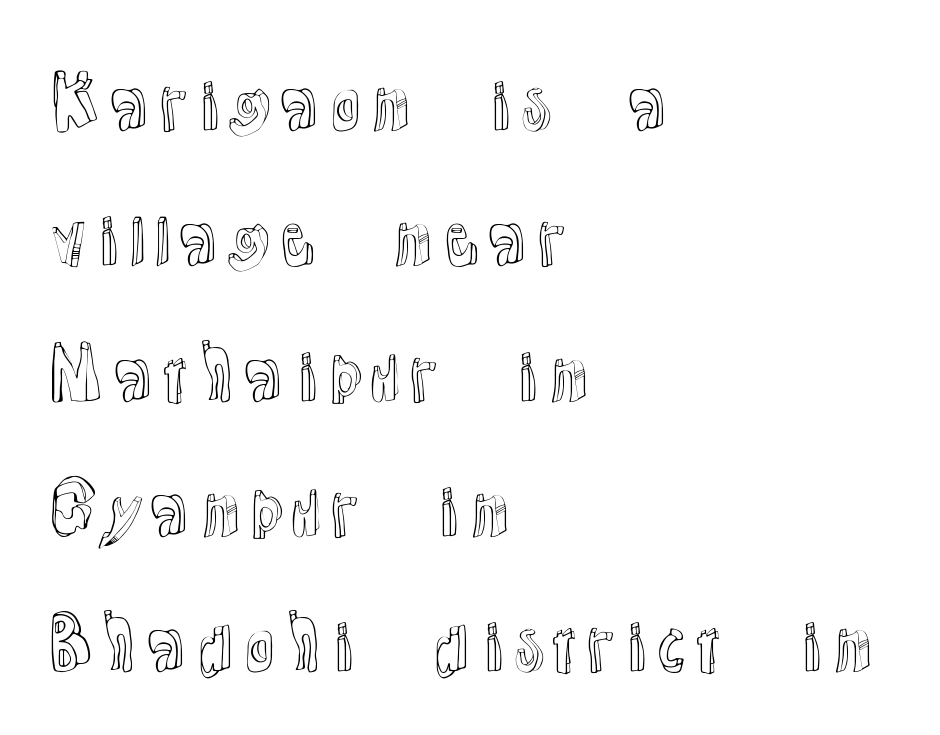
The image shows 68 px text type, upright; set left-aligned, loose line spacing (1.99x), normal letter spacing, not underlined; a medium x-height.
